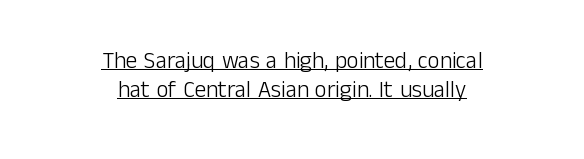
Successive baselines arrive at the customary interval. This sample is center-justified, so both line endings float freely. Students, observe the line beneath the letters — that is underlining. Italic? Not at all — the glyphs are vertical. Letter spacing: default.
